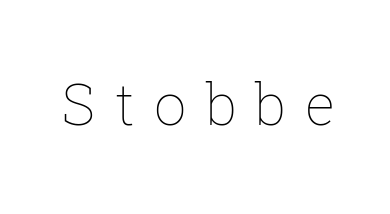
No chunkiness to these letters — they're not bold. Descender tails drop into unmarked territory. These lines are rendered in a variable-pitch font. Characters follow at a spacing far wider than the type designer built in. Every character sits straight up, as roman type does.
